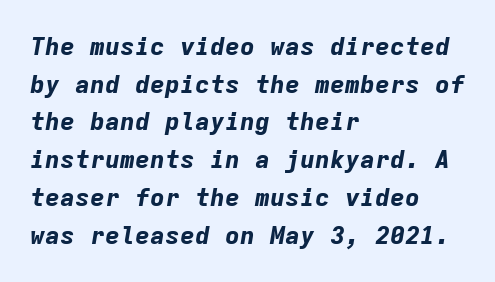
Look at the tracking — it's just the regular setting, nothing added. A full-strength bold gives these letters their thick strokes. The lines in this sample share a left origin and differ only in where they stop. The face used here has a pronounced slope to its letters.
